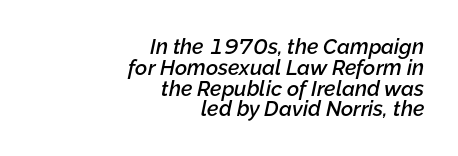
{"italic": "yes", "lean": "right", "slant_degrees": 12, "bold": "semi", "underline": "no", "align": "right", "line_spacing": "tight", "line_spacing_ratio": 0.99, "letter_spacing": "normal", "letter_spacing_em": 0.0, "glyph_px": 21}
